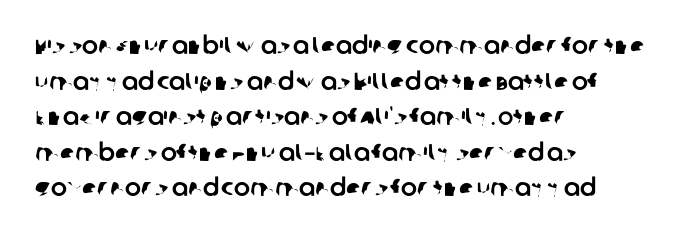
{"underline": "no", "align": "left", "line_spacing": "normal", "line_spacing_ratio": 1.48, "letter_spacing": "normal", "letter_spacing_em": 0.0, "glyph_px": 24}
